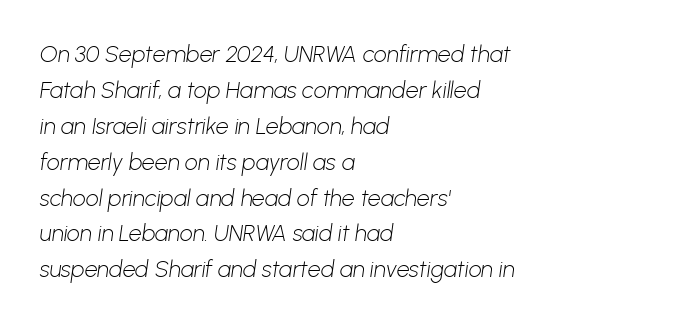
Q: Is the text bold? A: No.
Q: Is the text underlined? A: No.
Q: How is the paragraph aligned? A: Left-aligned.
Q: Is the spacing between letters normal or unusually wide? A: Normal.
Q: Is the spacing between lines tight, normal or loose? A: Normal.
